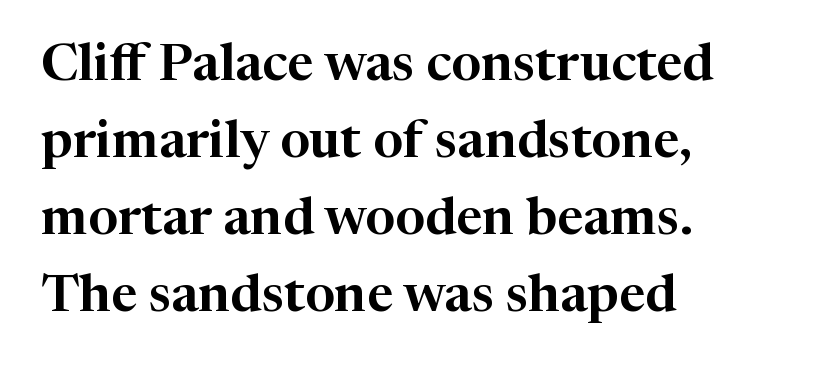
This is the regular roman posture of the typeface. Alignment: flush left. These lines are rendered in a variable-pitch font. Compared with typical paragraphs, the rows here are spaced about the same. Typographically, this falls in the serif category.
